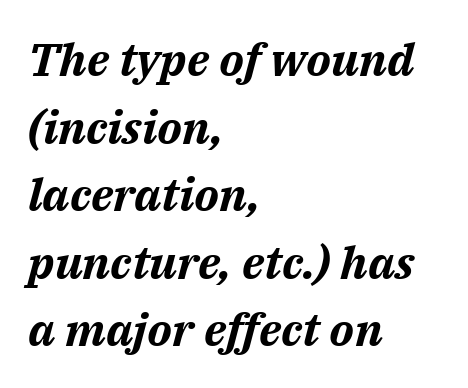
The image shows 46 px bold type, italic (leaning right); set left-aligned, normal line spacing (1.47x), normal letter spacing, not underlined; medium stroke contrast and a medium x-height.
